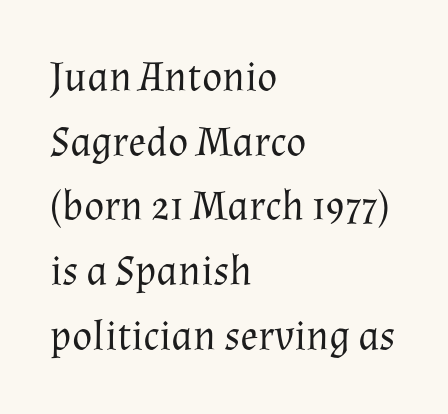
{"serif": "yes", "italic": "no", "bold": "no", "weight": "regular", "width": "normal", "stroke_contrast": "medium", "x_height": "medium", "monospaced": "no", "underline": "no", "align": "left", "line_spacing": "normal", "line_spacing_ratio": 1.54, "letter_spacing": "normal", "letter_spacing_em": 0.0, "glyph_px": 42}
